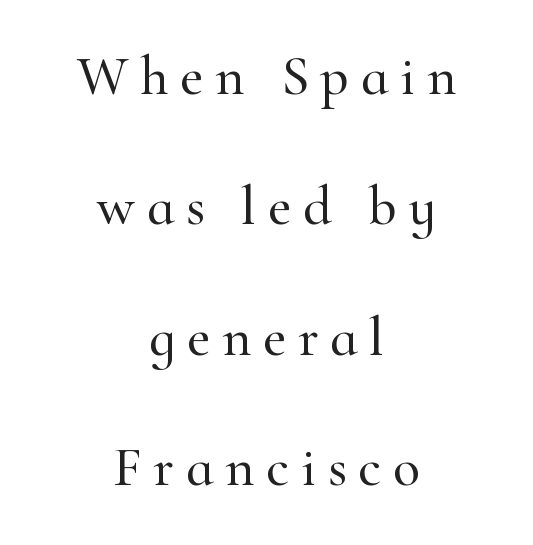
The passage shown has open, widely tracked lettering throughout. Type without underlining. It's the straight-up-and-down kind of type. Each line is balanced around a shared central axis.
